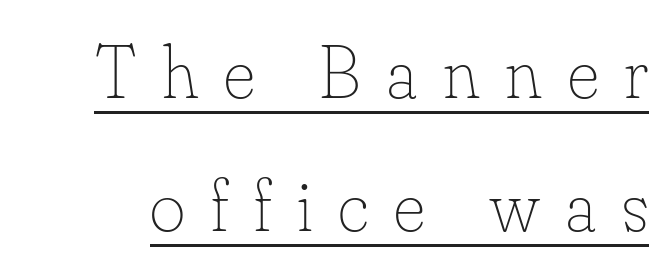
Q: Is the text bold? A: No.
Q: Is the text italic (slanted)? A: No, it is upright.
Q: Is the text underlined? A: Yes.
Q: Is the spacing between letters normal or unusually wide? A: Unusually wide.
Q: Width (condensed, normal, or wide)? A: Normal.
Q: Stroke contrast? A: Low.
Q: x-height? A: Small.
Q: Monospaced? A: No.
